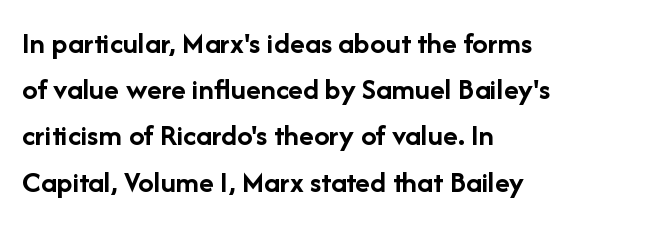
{"serif": "no", "italic": "no", "bold": "yes", "weight": "semibold", "width": "normal", "stroke_contrast": "low", "x_height": "medium", "monospaced": "no", "underline": "no", "align": "left", "line_spacing": "normal", "line_spacing_ratio": 1.49, "letter_spacing": "normal", "letter_spacing_em": 0.0, "glyph_px": 31}
